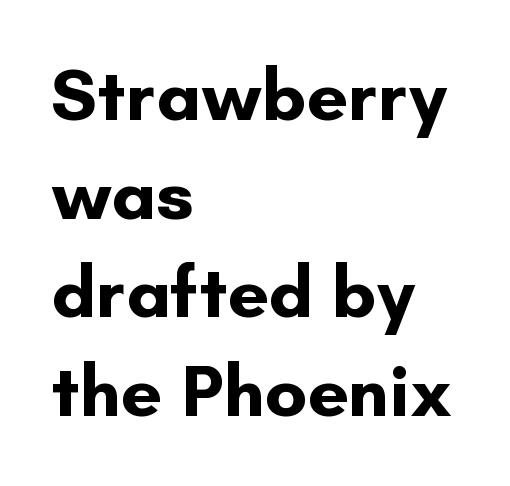
{"serif": "no", "italic": "no", "bold": "yes", "weight": "bold", "width": "normal", "stroke_contrast": "low", "x_height": "small", "monospaced": "no", "underline": "no", "align": "left", "line_spacing": "normal", "line_spacing_ratio": 1.35, "letter_spacing": "normal", "letter_spacing_em": 0.0, "glyph_px": 73}
